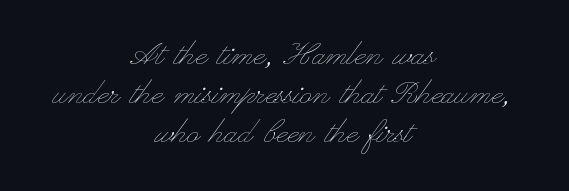
Q: Is the text bold? A: No.
Q: Is the text italic (slanted)? A: Yes.
Q: Is the text underlined? A: No.
Q: How is the paragraph aligned? A: Centered.
Q: Is the spacing between letters normal or unusually wide? A: Normal.
Q: Is the spacing between lines tight, normal or loose? A: Tight.
Q: Width (condensed, normal, or wide)? A: Wide.
Q: Stroke contrast? A: Low.
Q: x-height? A: Small.
Q: Monospaced? A: No.
